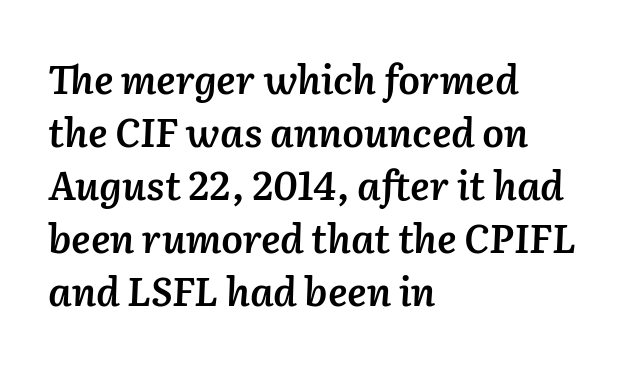
The image shows 39 px semibold type, italic (leaning right); set left-aligned, normal line spacing (1.36x), normal letter spacing, not underlined; low stroke contrast and a medium x-height.
